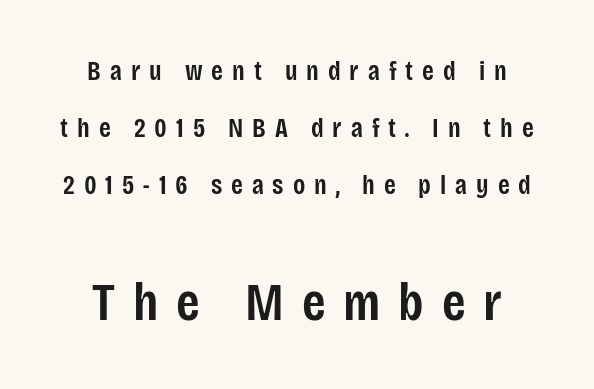
{"serif": "no", "italic": "no", "bold": "semi", "weight": "semibold", "width": "condensed", "stroke_contrast": "low", "x_height": "large", "monospaced": "no", "underline": "no", "line_spacing": "loose", "line_spacing_ratio": 2.12, "letter_spacing": "wide", "letter_spacing_em": 0.33, "larger_block": "second", "size_ratio": 2.0, "glyph_px": 54}
